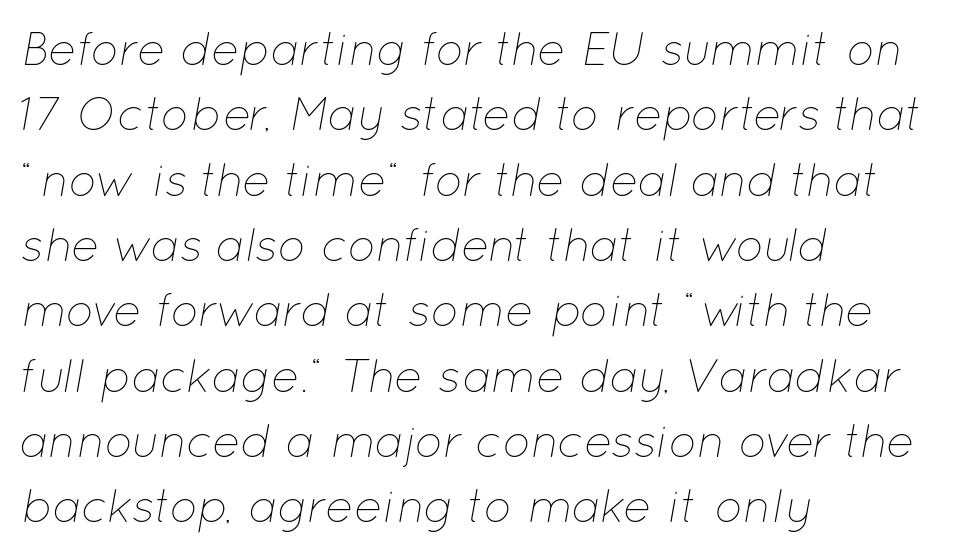
The image shows 47 px thin type, italic (leaning right); set left-aligned, normal line spacing (1.39x), normal letter spacing, not underlined; low stroke contrast and a medium x-height.
